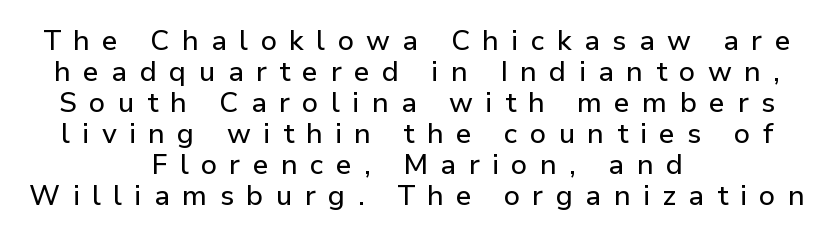
{"serif": "no", "italic": "no", "width": "normal", "stroke_contrast": "low", "x_height": "medium", "monospaced": "no", "underline": "no", "align": "center", "line_spacing": "tight", "line_spacing_ratio": 1.11, "letter_spacing": "wide", "letter_spacing_em": 0.44, "glyph_px": 28}
